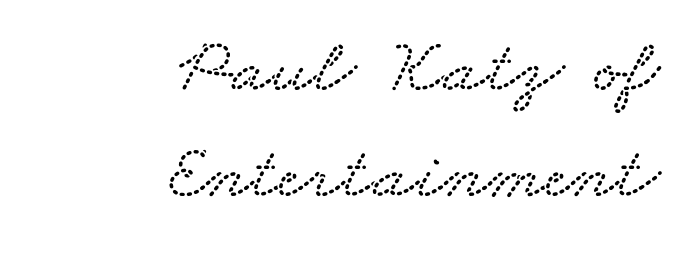
This sample has the flowing, uneven cadence of proportional lettering. Observe the ordinary spacing: letters are neighbours, not strangers. Whoever set this chose a conventional vertical rhythm. Quick note: underline off. Teacher's note: observe the even right margin — that is flush-right alignment.
